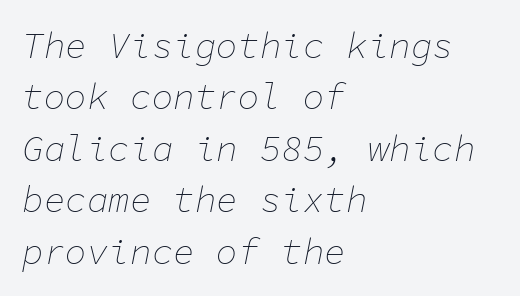
Summary of vertical rhythm: regular, with standard interline spacing. Spacing verdict: monospaced, one width for all characters. Each row of text sits above clean, open space. The typeface has the unassuming heft of standard copy or less.
